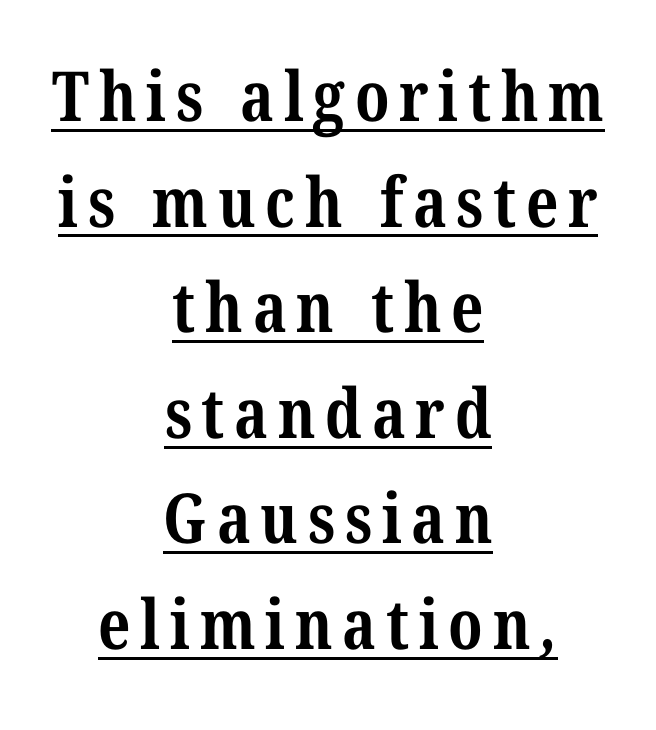
Q: Is the text bold? A: Yes.
Q: Is the typeface a serif or a sans-serif typeface? A: Serif.
Q: Is the text underlined? A: Yes.
Q: How is the paragraph aligned? A: Centered.
Q: Is the spacing between lines tight, normal or loose? A: Normal.
Q: Width (condensed, normal, or wide)? A: Condensed.
Q: Stroke contrast? A: Medium.
Q: x-height? A: Medium.
Q: Monospaced? A: No.
